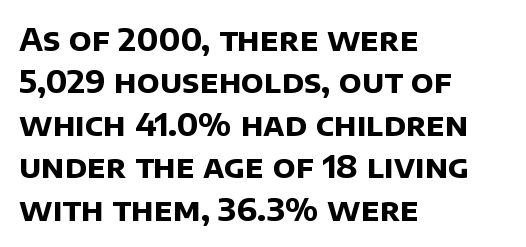
Q: Is the text bold? A: Yes.
Q: Is the typeface a serif or a sans-serif typeface? A: Sans-serif.
Q: Is the text underlined? A: No.
Q: How is the paragraph aligned? A: Left-aligned.
Q: Is the spacing between letters normal or unusually wide? A: Normal.
Q: Is the spacing between lines tight, normal or loose? A: Normal.
Q: Width (condensed, normal, or wide)? A: Normal.
Q: Stroke contrast? A: Low.
Q: x-height? A: Large.
Q: Monospaced? A: No.
